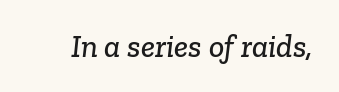
The image shows 32 px serif type; set normal letter spacing, not underlined; low stroke contrast and a medium x-height.
